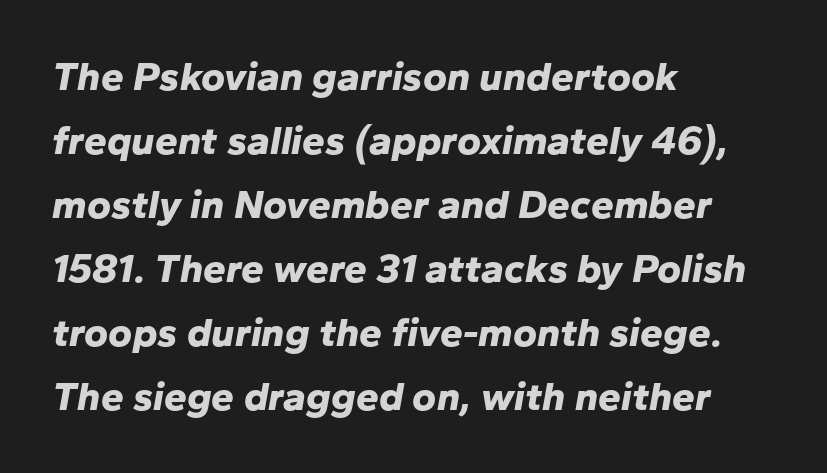
Q: Is the text bold? A: Yes.
Q: Is the text italic (slanted)? A: Yes, it leans right by about 10 degrees.
Q: Is the text underlined? A: No.
Q: How is the paragraph aligned? A: Left-aligned.
Q: Is the spacing between letters normal or unusually wide? A: Normal.
Q: Is the spacing between lines tight, normal or loose? A: Normal.
Q: Width (condensed, normal, or wide)? A: Normal.
Q: Stroke contrast? A: Low.
Q: x-height? A: Medium.
Q: Monospaced? A: No.
